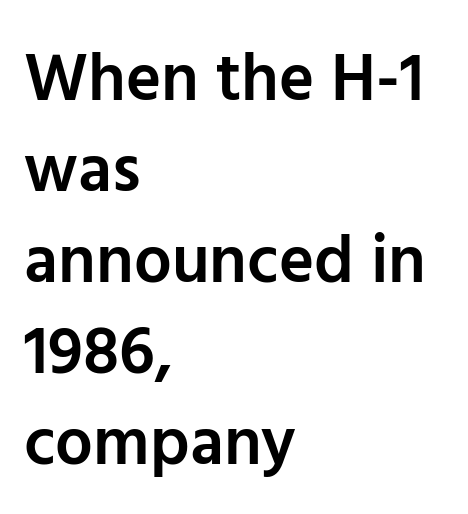
If you drew a ruler down the left edge, every line would touch it. The axis of the letterforms is exactly vertical. You can tell from the bare stems that sans-serif type was used. Students, observe: this is what conventionally led text looks like. The rendering keeps characters at their native spacing. The letters advance in unequal steps, a hallmark of proportional type.
